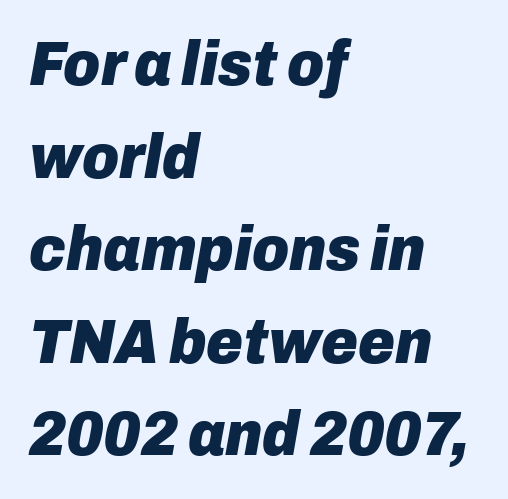
{"italic": "yes", "lean": "right", "slant_degrees": 10, "bold": "yes", "weight": "heavy", "width": "normal", "stroke_contrast": "low", "x_height": "medium", "monospaced": "no", "underline": "no", "align": "left", "line_spacing": "normal", "line_spacing_ratio": 1.47, "letter_spacing": "normal", "letter_spacing_em": 0.0, "glyph_px": 63}
